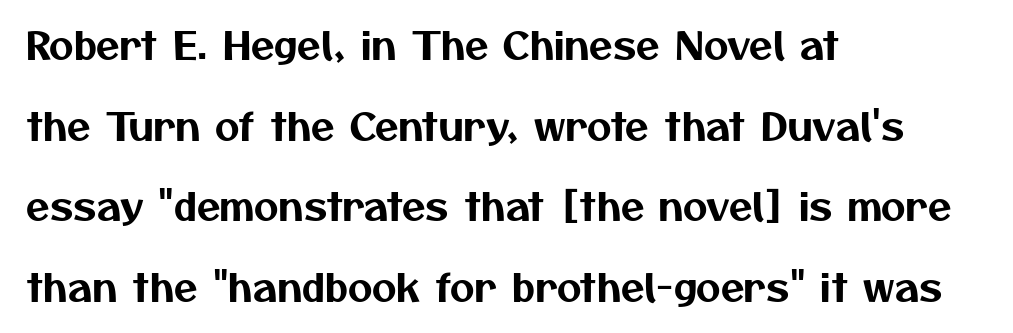
{"serif": "no", "width": "normal", "stroke_contrast": "medium", "x_height": "medium", "monospaced": "no", "underline": "no", "align": "left", "line_spacing": "loose", "line_spacing_ratio": 2.12, "letter_spacing": "normal", "letter_spacing_em": 0.0, "glyph_px": 38}
